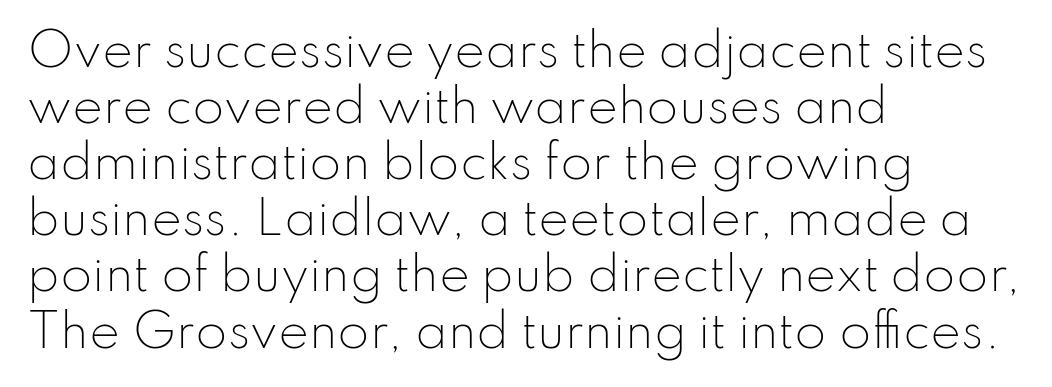
Q: Is the text bold? A: No.
Q: Is the text italic (slanted)? A: No, it is upright.
Q: Is the typeface a serif or a sans-serif typeface? A: Sans-serif.
Q: Is the text underlined? A: No.
Q: How is the paragraph aligned? A: Left-aligned.
Q: Is the spacing between letters normal or unusually wide? A: Normal.
Q: Width (condensed, normal, or wide)? A: Normal.
Q: Stroke contrast? A: Low.
Q: x-height? A: Small.
Q: Monospaced? A: No.
